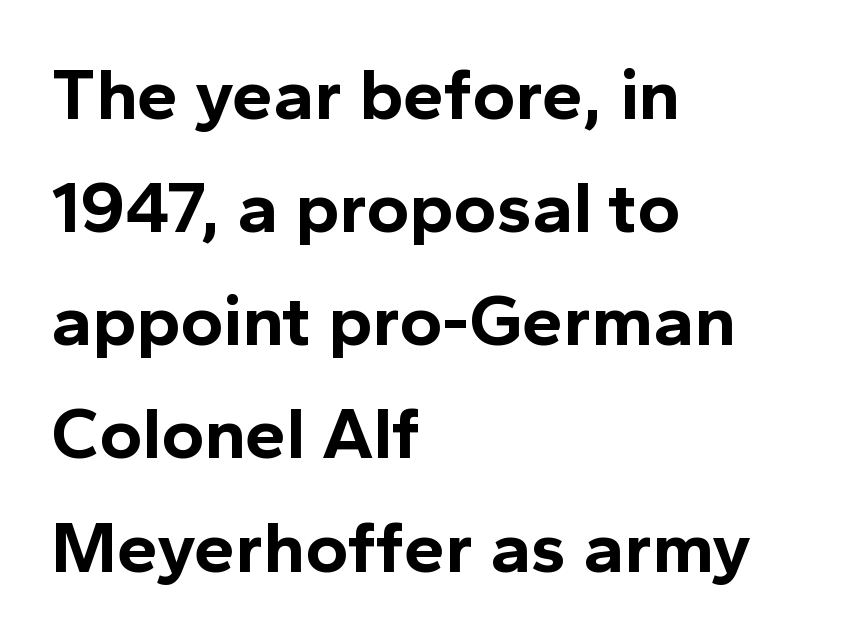
{"serif": "no", "italic": "no", "bold": "yes", "weight": "bold", "width": "normal", "x_height": "medium", "monospaced": "no", "underline": "no", "align": "left", "line_spacing": "normal", "line_spacing_ratio": 1.55, "letter_spacing": "normal", "letter_spacing_em": 0.0, "glyph_px": 73}
